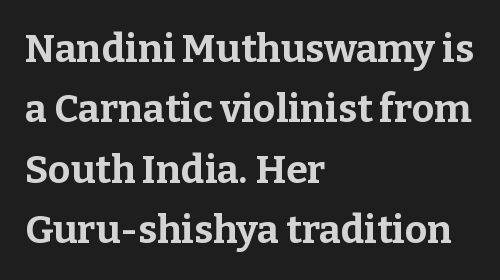
{"serif": "yes", "italic": "no", "bold": "yes", "weight": "bold", "width": "normal", "stroke_contrast": "low", "x_height": "medium", "monospaced": "no", "underline": "no", "align": "left", "line_spacing": "normal", "line_spacing_ratio": 1.55, "letter_spacing": "normal", "letter_spacing_em": 0.0, "glyph_px": 39}
